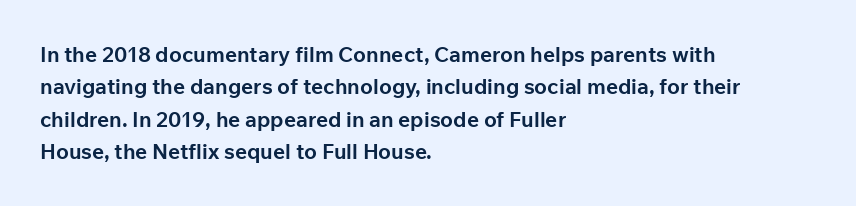
The image shows 21 px bold type, upright; set left-aligned, normal line spacing (1.54x), normal letter spacing, not underlined.
